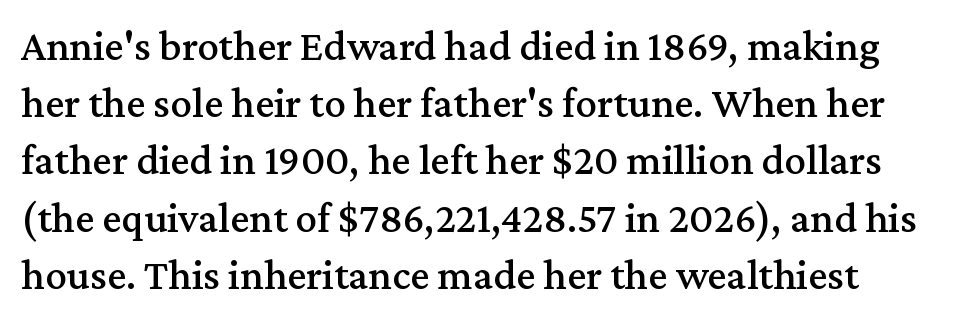
{"serif": "yes", "italic": "no", "width": "normal", "stroke_contrast": "medium", "x_height": "medium", "monospaced": "no", "underline": "no", "line_spacing": "normal", "line_spacing_ratio": 1.33, "letter_spacing": "normal", "letter_spacing_em": 0.0, "glyph_px": 43}
